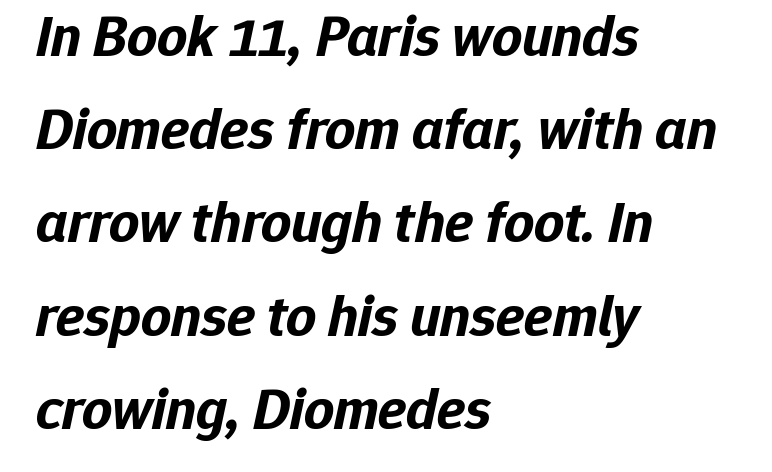
Q: Is the text bold? A: Yes.
Q: Is the text italic (slanted)? A: Yes, it leans right by about 12 degrees.
Q: Is the text underlined? A: No.
Q: How is the paragraph aligned? A: Left-aligned.
Q: Is the spacing between letters normal or unusually wide? A: Normal.
Q: Is the spacing between lines tight, normal or loose? A: Normal.
Q: Width (condensed, normal, or wide)? A: Normal.
Q: Stroke contrast? A: Low.
Q: x-height? A: Medium.
Q: Monospaced? A: No.
